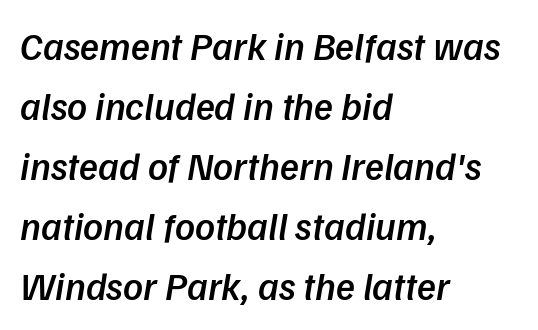
Each word holds together tightly as a unit, with standard inter-letter gaps. Each line starts at the same left margin while the right side varies. Notice how descenders clear the ascenders below comfortably — that's standard leading. Do the characters align in a grid? No, the font is proportional. Stroke thickness is moderately raised; the sample reads as semibold.
